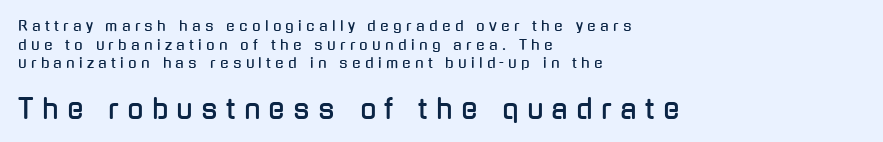
The line-height multiplier appears to be the usual default. The text block is weighted toward the left margin, trailing off unevenly rightward. Tracking here is generous; glyphs stand well apart from one another. When letters stand straight like this, we call the style roman or upright. The space beneath each line is pristine and unruled.
